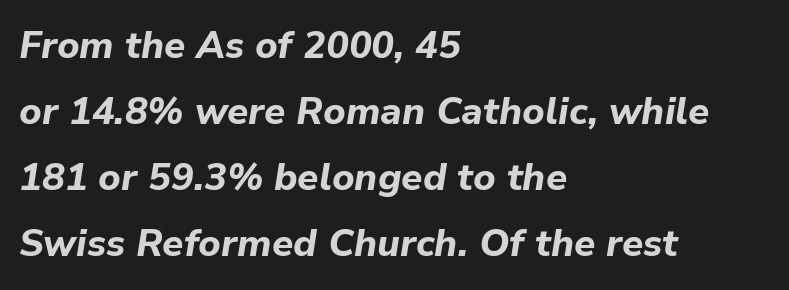
Only glyphs here, with clear space below each row. All the whitespace from short lines collects on the right. There is no visible air inserted between adjacent glyphs. Proportional: the letters do not fall into vertical columns.
